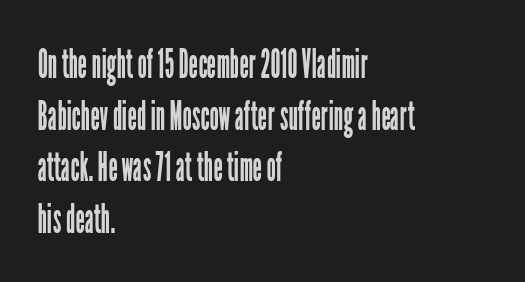
Q: Is the text bold? A: No.
Q: Is the text italic (slanted)? A: No, it is upright.
Q: Is the typeface a serif or a sans-serif typeface? A: Sans-serif.
Q: Is the text underlined? A: No.
Q: How is the paragraph aligned? A: Left-aligned.
Q: Is the spacing between letters normal or unusually wide? A: Normal.
Q: Is the spacing between lines tight, normal or loose? A: Normal.
Q: Width (condensed, normal, or wide)? A: Condensed.
Q: Stroke contrast? A: Low.
Q: x-height? A: Medium.
Q: Monospaced? A: No.
